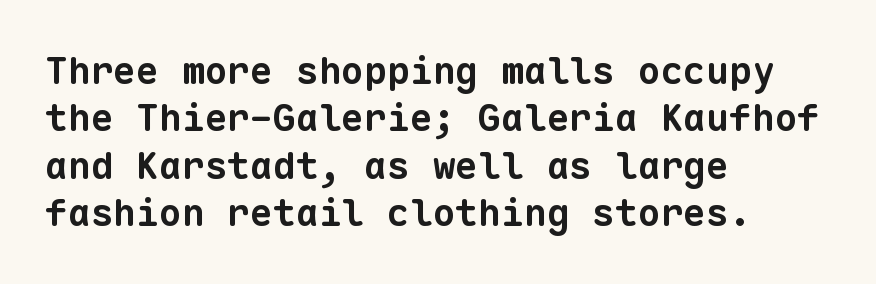
{"serif": "no", "bold": "yes", "weight": "bold", "width": "normal", "stroke_contrast": "low", "x_height": "medium", "monospaced": "yes", "underline": "no", "align": "left", "line_spacing": "normal", "line_spacing_ratio": 1.25, "letter_spacing": "normal", "letter_spacing_em": 0.0, "glyph_px": 38}
